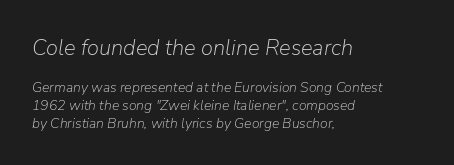
The image shows 22 px text type, italic (leaning right); set left-aligned, normal line spacing (1.26x), normal letter spacing, not underlined; the first (top) block is 1.57x larger.
